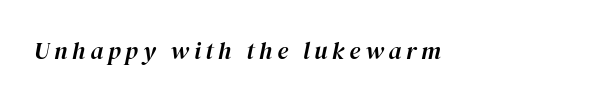
Q: Is the text italic (slanted)? A: Yes, it leans right by about 12 degrees.
Q: Is the text underlined? A: No.
Q: Is the spacing between letters normal or unusually wide? A: Unusually wide.
